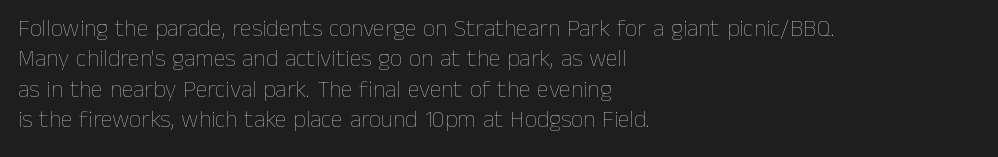
The type sits square on the baseline with zero lean. Only glyphs here, with clear space below each row. This sample is left-justified, so line endings fall wherever the words run out. Nothing unusual about the tracking: characters are spaced as the font intends. No extra ink here — the face is not bold.
